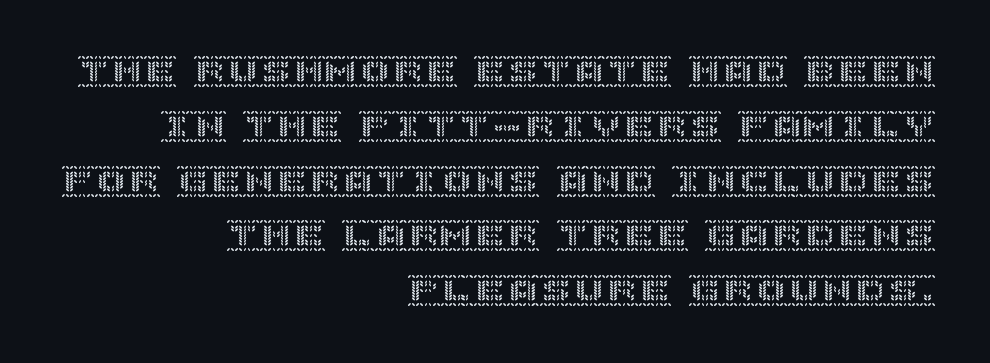
A clean baseline with only descenders dipping below it. The typography opts for an upright posture over an oblique one. The rag falls on the left side of this text block. Inter-character spacing is left at the font's built-in metrics. The passage shown stacks its lines at a standard gap.
